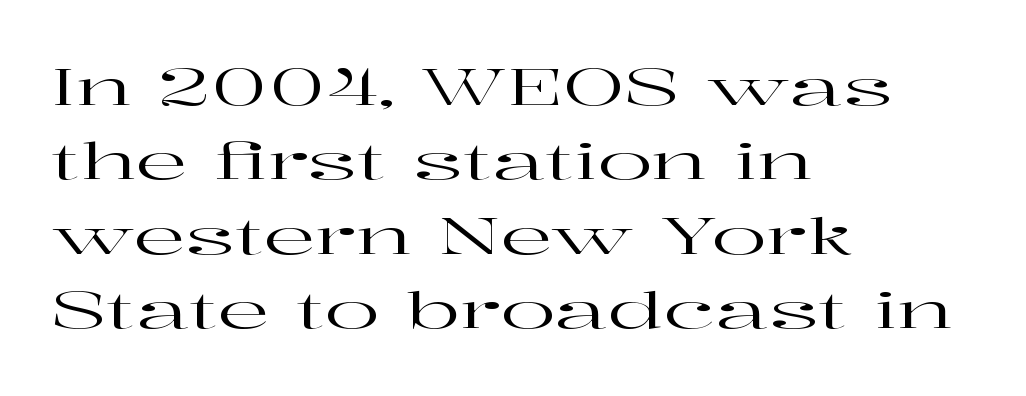
The image shows 51 px wide serif type, upright; set left-aligned, normal line spacing (1.46x), normal letter spacing, not underlined; high stroke contrast and a medium x-height.
